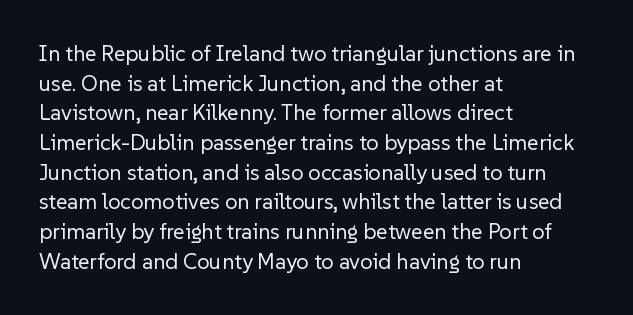
Q: Is the text bold? A: No.
Q: Is the text italic (slanted)? A: No, it is upright.
Q: Is the text underlined? A: No.
Q: How is the paragraph aligned? A: Left-aligned.
Q: Is the spacing between letters normal or unusually wide? A: Normal.
Q: Is the spacing between lines tight, normal or loose? A: Normal.
